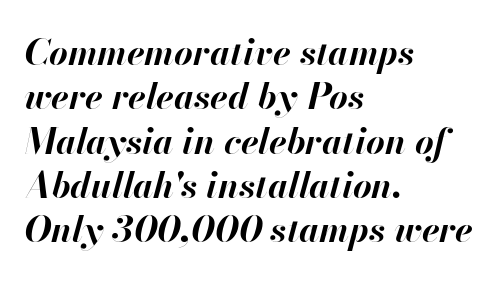
Q: Is the text bold? A: Yes.
Q: Is the text italic (slanted)? A: Yes, it leans right by about 13 degrees.
Q: Is the text underlined? A: No.
Q: How is the paragraph aligned? A: Left-aligned.
Q: Is the spacing between letters normal or unusually wide? A: Normal.
Q: Width (condensed, normal, or wide)? A: Normal.
Q: Stroke contrast? A: High.
Q: x-height? A: Small.
Q: Monospaced? A: No.
